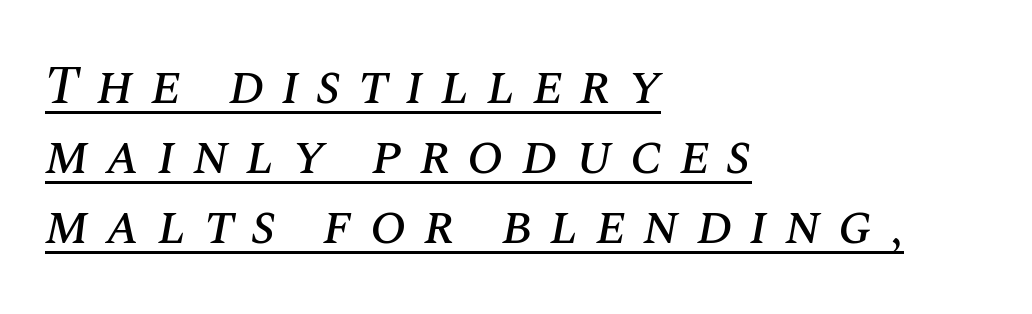
{"italic": "yes", "lean": "right", "slant_degrees": 10, "width": "normal", "stroke_contrast": "medium", "x_height": "large", "monospaced": "no", "underline": "yes", "align": "left", "line_spacing": "normal", "line_spacing_ratio": 1.3, "letter_spacing": "wide", "letter_spacing_em": 0.32, "glyph_px": 54}
